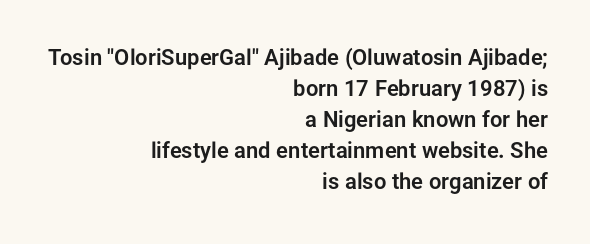
The image shows 22 px text type, upright; set right-aligned, normal line spacing (1.41x), normal letter spacing, not underlined.
